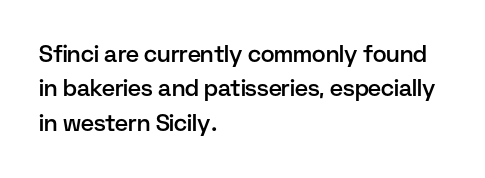
The sample has been set in demibold, a notch under bold. Students, observe: this is what conventionally led text looks like. All the whitespace from short lines collects on the right. Descenders are the only things crossing below the line.
